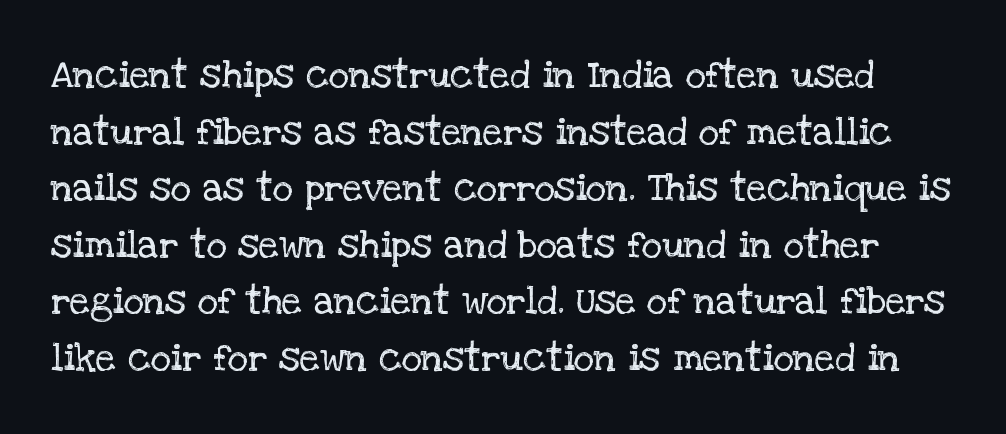
Q: Is the text bold? A: No.
Q: Is the text italic (slanted)? A: No, it is upright.
Q: Is the typeface a serif or a sans-serif typeface? A: Serif.
Q: Is the text underlined? A: No.
Q: Is the spacing between letters normal or unusually wide? A: Normal.
Q: Is the spacing between lines tight, normal or loose? A: Normal.
Q: Width (condensed, normal, or wide)? A: Normal.
Q: Stroke contrast? A: Low.
Q: x-height? A: Large.
Q: Monospaced? A: No.
